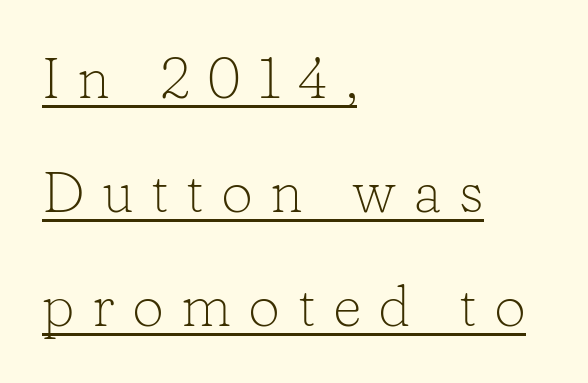
Q: Is the text bold? A: No.
Q: Is the text italic (slanted)? A: No, it is upright.
Q: Is the typeface a serif or a sans-serif typeface? A: Serif.
Q: Is the text underlined? A: Yes.
Q: How is the paragraph aligned? A: Left-aligned.
Q: Is the spacing between letters normal or unusually wide? A: Unusually wide.
Q: Is the spacing between lines tight, normal or loose? A: Loose.
Q: Width (condensed, normal, or wide)? A: Normal.
Q: Stroke contrast? A: Low.
Q: x-height? A: Medium.
Q: Monospaced? A: No.
